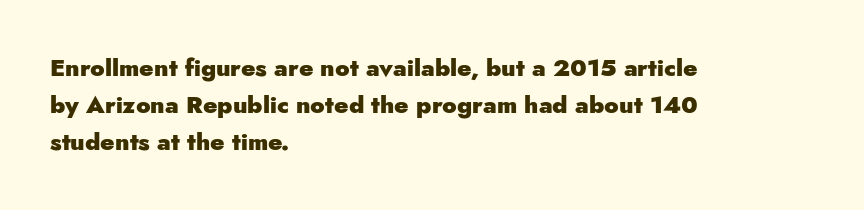
{"italic": "no", "bold": "yes", "underline": "no", "align": "left", "line_spacing": "normal", "line_spacing_ratio": 1.55, "letter_spacing": "normal", "letter_spacing_em": 0.0, "glyph_px": 24}
